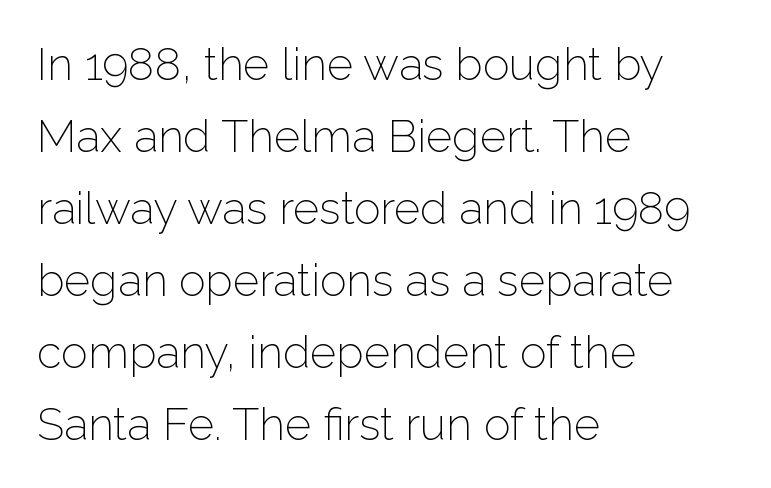
Evenly set lines give the paragraph a standard silhouette. Type without underlining. You can tell from the bare stems that sans-serif type was used. Notice how the passage keeps a crisp vertical edge on the left only. Letter spacing: default. When letters stand straight like this, we call the style roman or upright.
